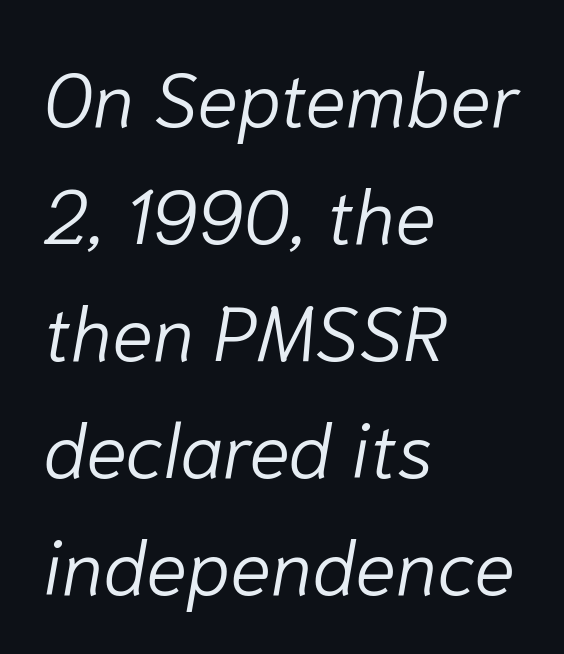
Looks like regular typesetting: each glyph gets only the width it needs. Italic? Definitely — the glyphs are oblique. Caption: multi-line text, flush left, ragged right. How are the letters spaced? Ordinarily, with no added tracking. The letterforms sit at book weight or below.
